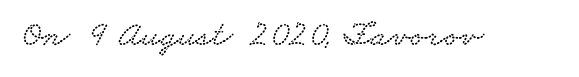
Q: Is the typeface a serif or a sans-serif typeface? A: Serif.
Q: Is the text underlined? A: No.
Q: Is the spacing between letters normal or unusually wide? A: Normal.
Q: Width (condensed, normal, or wide)? A: Wide.
Q: Stroke contrast? A: Low.
Q: x-height? A: Small.
Q: Monospaced? A: No.
